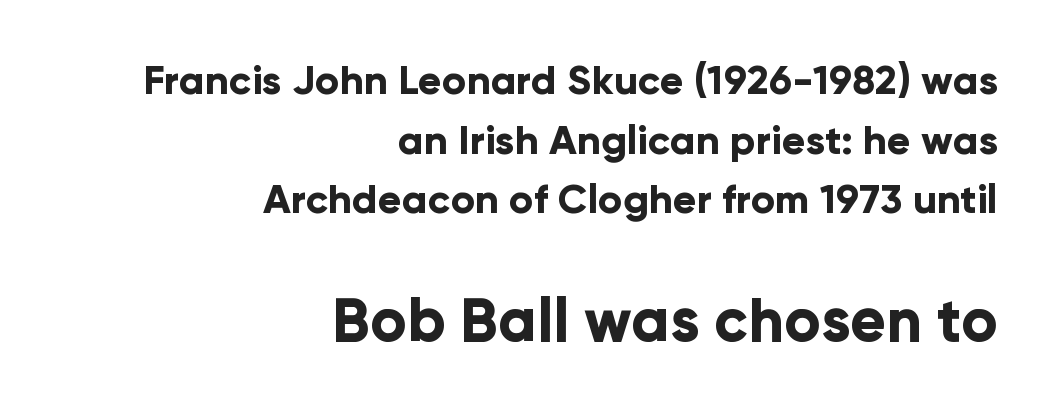
Observe the absence of serifs on each vertical stroke in this sample. The words here are not underlined. Standard letterfit; no display-style spreading of the glyphs. Scale increases going downward across the two blocks. The paragraph has a hard right edge and a soft left edge.
